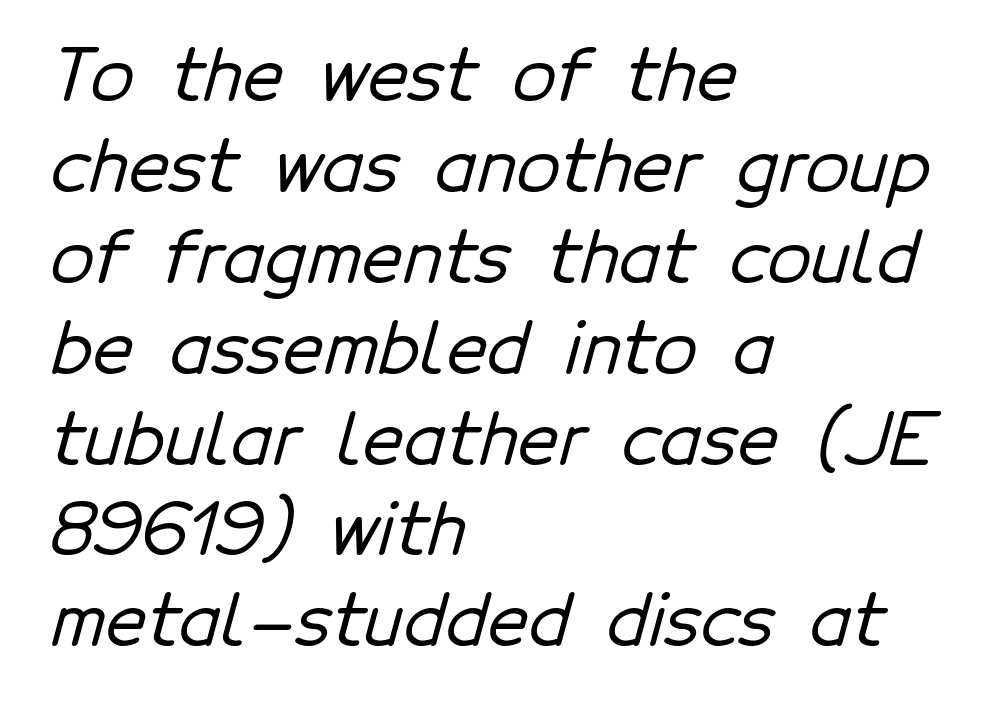
The image shows 71 px sans-serif type; set left-aligned, normal line spacing (1.28x), normal letter spacing, not underlined; low stroke contrast and a medium x-height.
